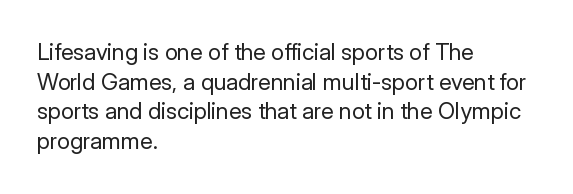
The image shows 23 px text type, upright; set left-aligned, normal line spacing (1.29x), normal letter spacing, not underlined.
